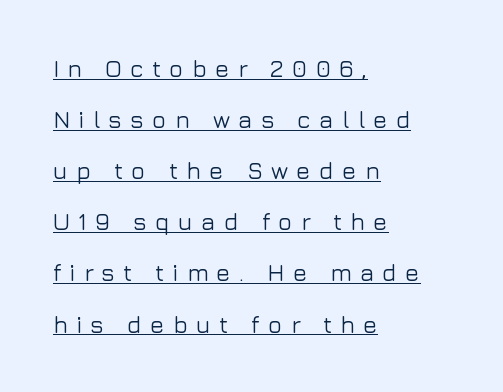
{"italic": "no", "underline": "yes", "align": "left", "line_spacing": "loose", "line_spacing_ratio": 2.13, "letter_spacing": "wide", "letter_spacing_em": 0.34, "glyph_px": 24}
